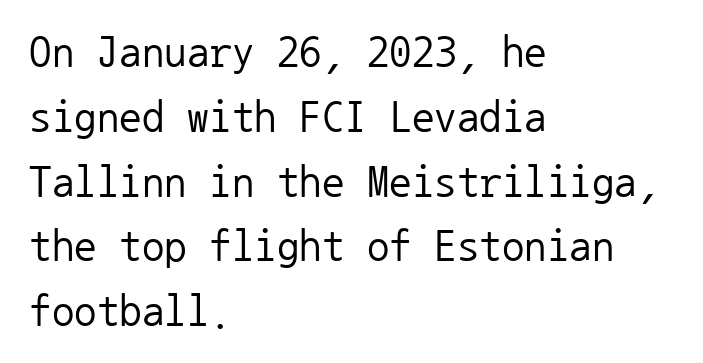
Beneath every word, the page is bare. Compared with typical paragraphs, the rows here are spaced about the same. A typesetter would call this zero additional tracking. In terms of posture, this sample is upright. Where is the straight margin? On the left. Looks like terminal output: every glyph gets an equal slot.
